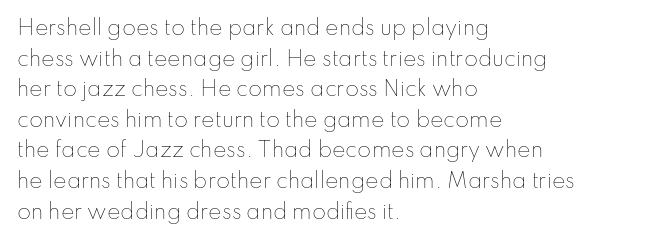
Q: Is the text bold? A: No.
Q: Is the text italic (slanted)? A: No, it is upright.
Q: Is the text underlined? A: No.
Q: How is the paragraph aligned? A: Left-aligned.
Q: Is the spacing between letters normal or unusually wide? A: Normal.
Q: Is the spacing between lines tight, normal or loose? A: Normal.
